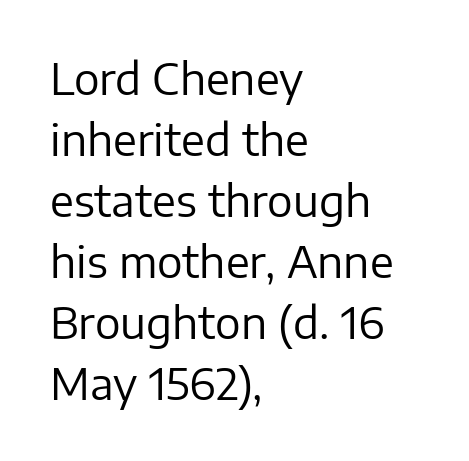
The image shows 43 px regular-weight sans-serif type, upright; set left-aligned, normal line spacing (1.42x), normal letter spacing, not underlined; low stroke contrast and a medium x-height.
